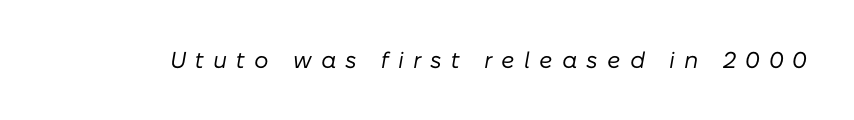
{"italic": "yes", "lean": "right", "slant_degrees": 10, "bold": "no", "underline": "no", "letter_spacing": "wide", "letter_spacing_em": 0.39, "glyph_px": 23}
